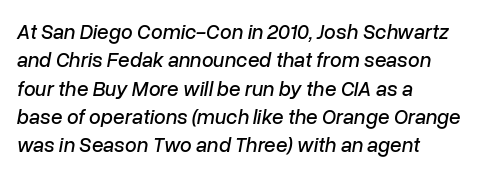
The image shows 21 px text type, italic (leaning right); set left-aligned, normal line spacing (1.35x), normal letter spacing, not underlined.
